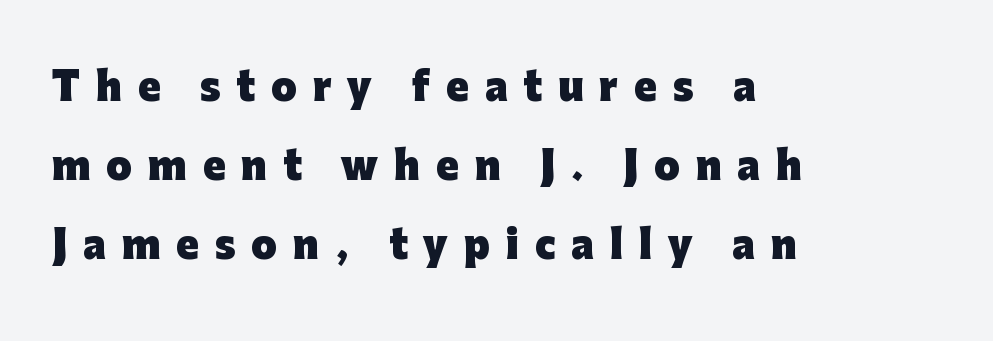
The image shows 37 px heavy sans-serif type, upright; set left-aligned, loose line spacing (2.14x), unusually wide letter spacing (+0.43 em), not underlined; low stroke contrast and a medium x-height.
